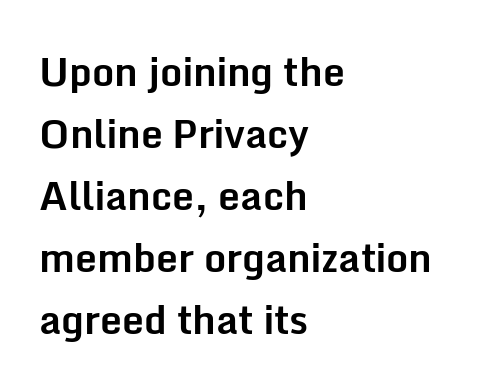
What stands out about the letter spacing? Nothing — it is the standard amount. The rendering shows plain stroke endings on the letterforms — a sans-serif design. Notice how the stems are strictly vertical — no italics here. Notice how thick the strokes are: this is what a full bold looks like. The space between consecutive lines is moderate.
